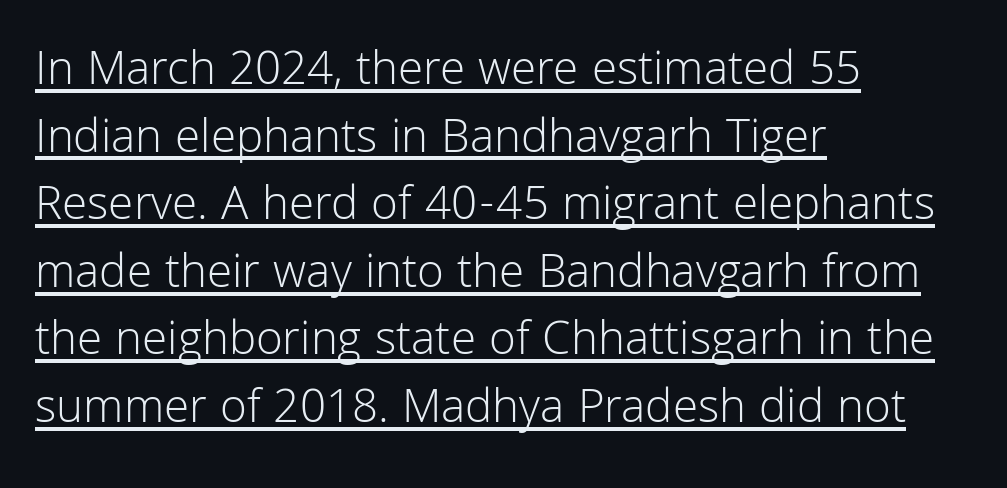
Q: Is the text bold? A: No.
Q: Is the text italic (slanted)? A: No, it is upright.
Q: Is the typeface a serif or a sans-serif typeface? A: Sans-serif.
Q: Is the text underlined? A: Yes.
Q: How is the paragraph aligned? A: Left-aligned.
Q: Is the spacing between letters normal or unusually wide? A: Normal.
Q: Is the spacing between lines tight, normal or loose? A: Normal.
Q: Width (condensed, normal, or wide)? A: Normal.
Q: Stroke contrast? A: Low.
Q: x-height? A: Medium.
Q: Monospaced? A: No.
